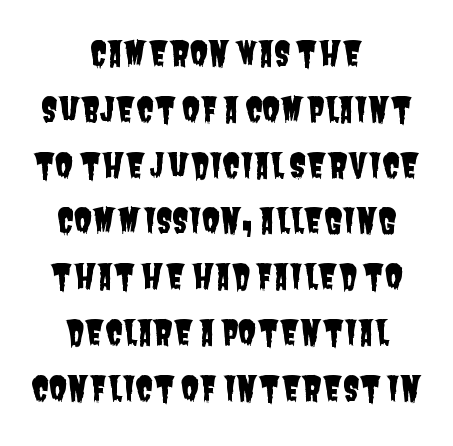
Q: Is the typeface a serif or a sans-serif typeface? A: Sans-serif.
Q: Is the text underlined? A: No.
Q: How is the paragraph aligned? A: Centered.
Q: Is the spacing between letters normal or unusually wide? A: Normal.
Q: Is the spacing between lines tight, normal or loose? A: Normal.
Q: Width (condensed, normal, or wide)? A: Condensed.
Q: Stroke contrast? A: Low.
Q: x-height? A: Large.
Q: Monospaced? A: No.
